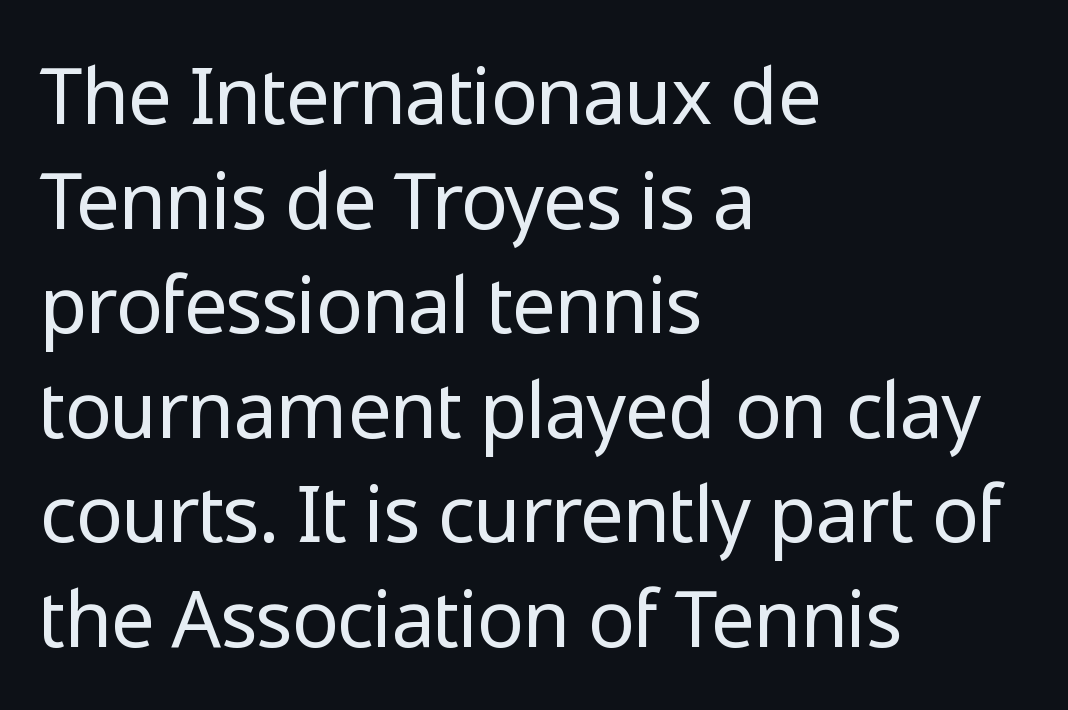
The image shows 78 px regular-weight sans-serif type, upright; set left-aligned, normal line spacing (1.34x), normal letter spacing, not underlined; low stroke contrast and a medium x-height.
